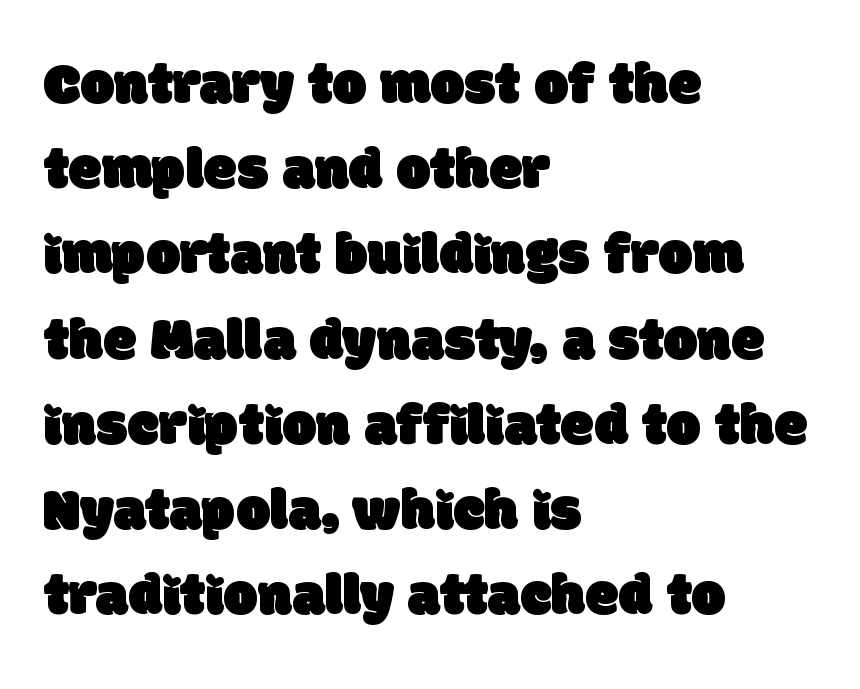
The image shows 60 px sans-serif type; set left-aligned, normal line spacing (1.42x), normal letter spacing, not underlined; low stroke contrast and a large x-height.
